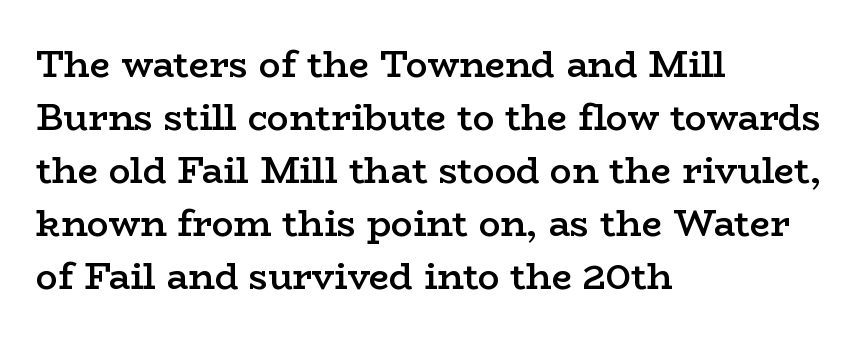
The image shows 36 px semibold, wide serif type, upright; set left-aligned, normal line spacing (1.47x), normal letter spacing, not underlined; low stroke contrast and a medium x-height.
